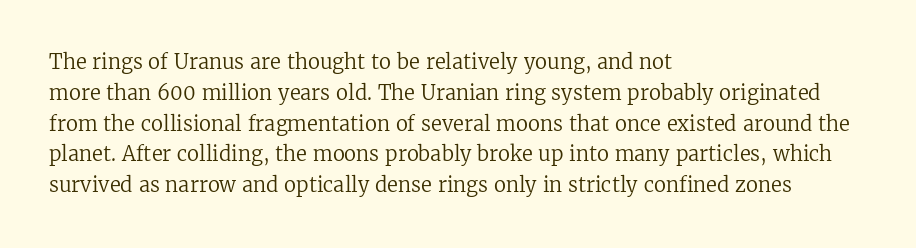
The image shows 20 px text type, upright; set left-aligned, normal line spacing (1.54x), normal letter spacing, not underlined.
